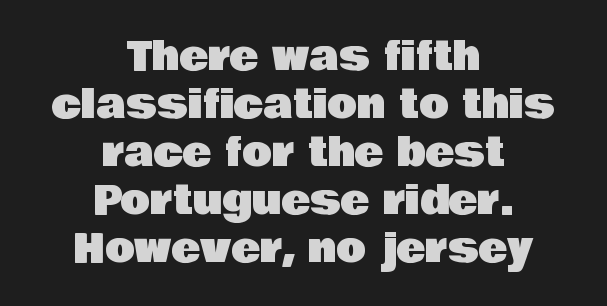
The image shows 39 px sans-serif type, upright; set centered, line spacing 1.23x, normal letter spacing, not underlined; low stroke contrast and a large x-height.
